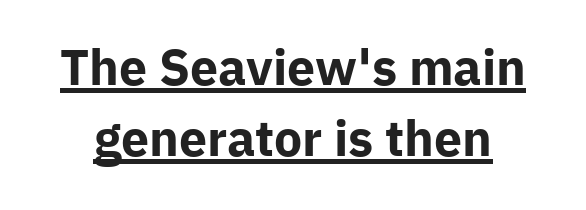
Q: Is the text bold? A: Yes.
Q: Is the text italic (slanted)? A: No, it is upright.
Q: Is the typeface a serif or a sans-serif typeface? A: Sans-serif.
Q: Is the text underlined? A: Yes.
Q: Is the spacing between letters normal or unusually wide? A: Normal.
Q: Is the spacing between lines tight, normal or loose? A: Normal.
Q: Width (condensed, normal, or wide)? A: Normal.
Q: Stroke contrast? A: Low.
Q: x-height? A: Medium.
Q: Monospaced? A: No.
